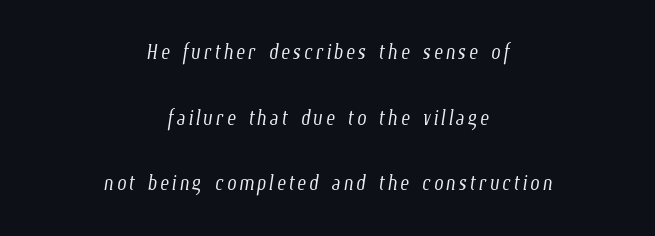
The baseline area is clear. Successive baselines arrive slowly, with a big drop between each. Stroke thickness stays within the range of a standard reading face or lighter. Does the copy run flush right? No — it is centered line by line.
